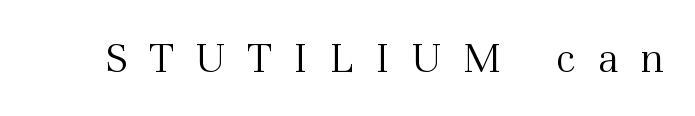
Q: Is the text bold? A: No.
Q: Is the text italic (slanted)? A: No, it is upright.
Q: Is the typeface a serif or a sans-serif typeface? A: Serif.
Q: Is the text underlined? A: No.
Q: Is the spacing between letters normal or unusually wide? A: Unusually wide.
Q: Width (condensed, normal, or wide)? A: Normal.
Q: Stroke contrast? A: Medium.
Q: x-height? A: Medium.
Q: Monospaced? A: No.
